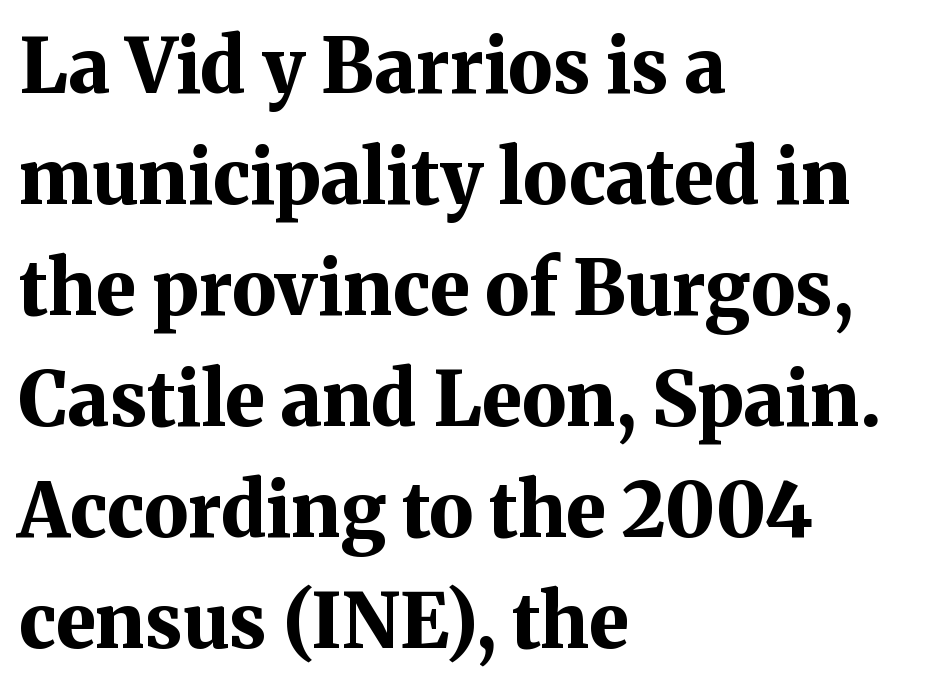
The string is rendered with underlining switched off. Spacing verdict: proportional, widths tailored to each character. The lettering holds an erect, upright posture throughout. All the whitespace from short lines collects on the right. Classification — serif.
